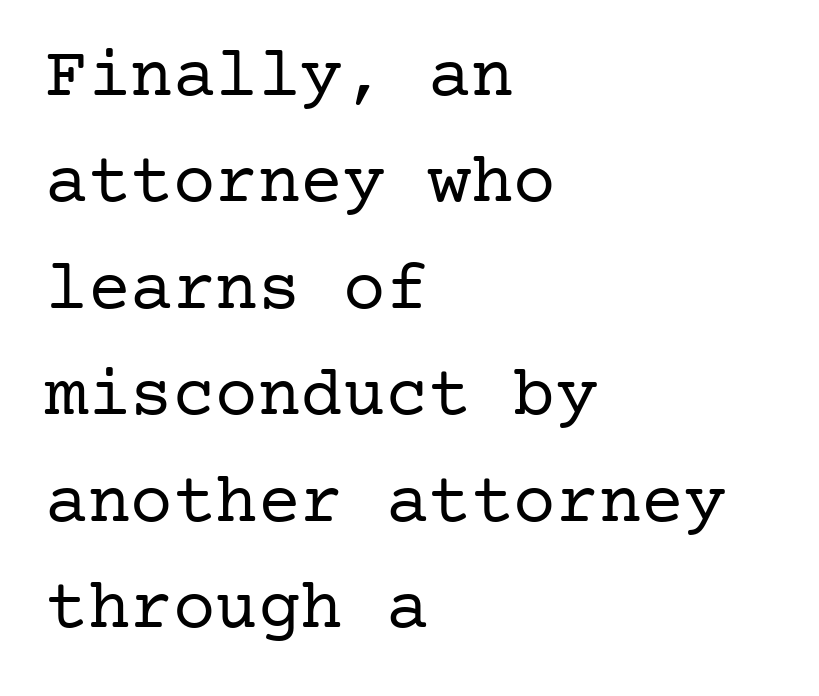
Q: Is the text bold? A: No.
Q: Is the text italic (slanted)? A: No, it is upright.
Q: Is the typeface a serif or a sans-serif typeface? A: Serif.
Q: Is the text underlined? A: No.
Q: How is the paragraph aligned? A: Left-aligned.
Q: Is the spacing between letters normal or unusually wide? A: Normal.
Q: Is the spacing between lines tight, normal or loose? A: Normal.
Q: Width (condensed, normal, or wide)? A: Normal.
Q: Stroke contrast? A: Low.
Q: x-height? A: Medium.
